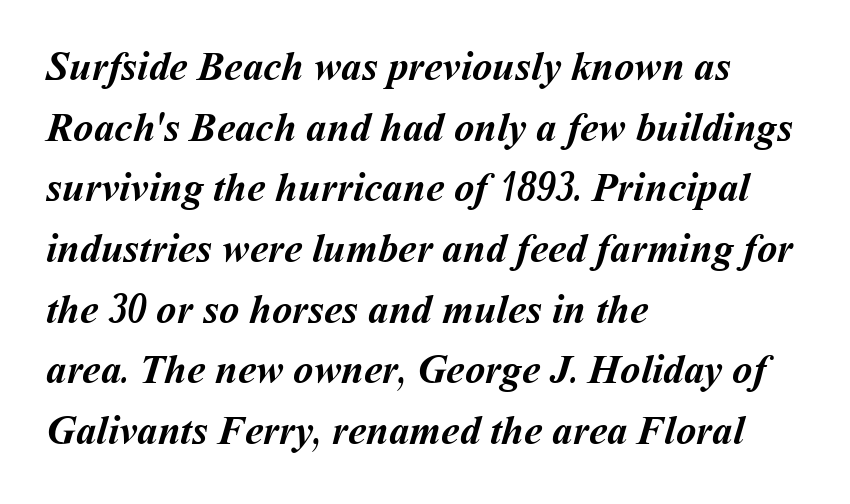
The image shows 41 px semibold type; set left-aligned, normal line spacing (1.48x), normal letter spacing, not underlined; medium stroke contrast and a medium x-height.
